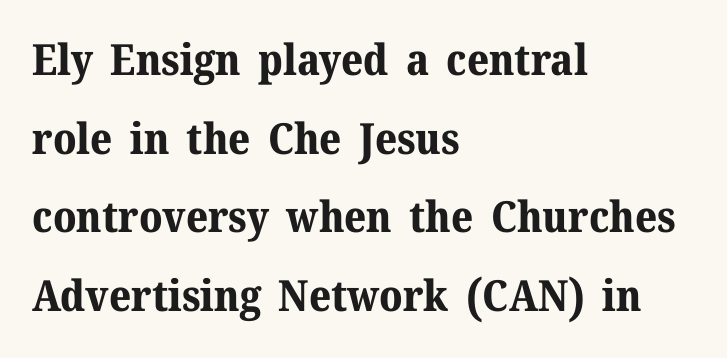
{"serif": "yes", "italic": "no", "bold": "yes", "weight": "bold", "width": "normal", "stroke_contrast": "medium", "x_height": "medium", "monospaced": "no", "underline": "no", "align": "left", "line_spacing_ratio": 1.83, "letter_spacing": "normal", "letter_spacing_em": 0.0, "glyph_px": 43}
